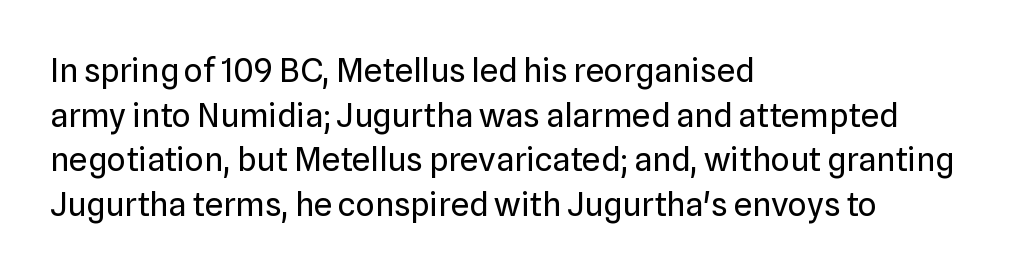
The image shows 33 px regular-weight sans-serif type, upright; set left-aligned, normal line spacing (1.35x), normal letter spacing, not underlined; low stroke contrast and a medium x-height.
